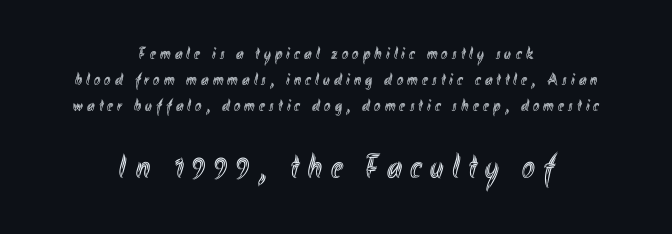
The image shows 34 px condensed type; set centered, normal line spacing (1.54x), unusually wide letter spacing (+0.25 em), not underlined; the second (bottom) block is 2.0x larger; a small x-height.
